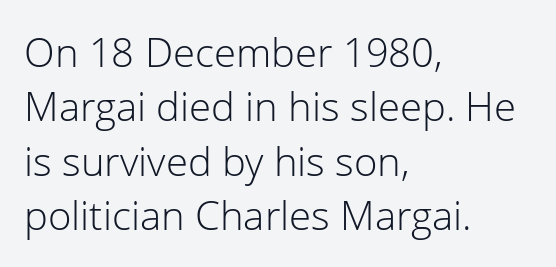
The image shows 40 px light sans-serif type, upright; set left-aligned, normal line spacing (1.36x), normal letter spacing, not underlined; low stroke contrast and a medium x-height.
